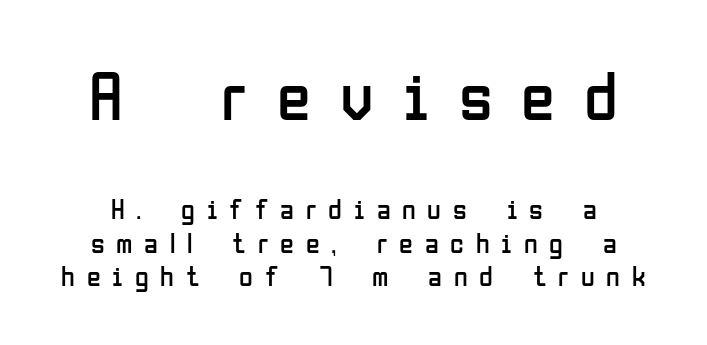
Is this a fixed-width face? No — the glyphs have proportional, varying widths. The rendering shrinks the type as you move from the upper chunk to the lower. Has an underline been added? It has not. The line texture is sparse and dotted thanks to wide tracking. Designer's note — italics off, roman on. Weight: in the light-to-regular range.
